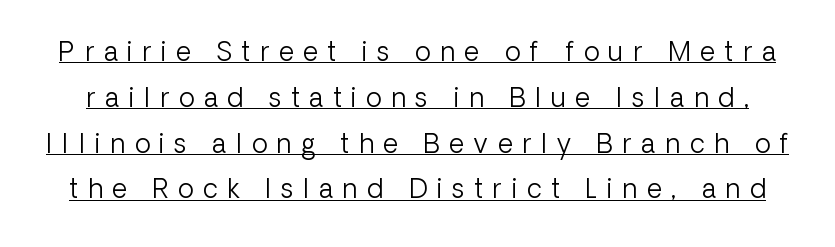
The image shows 26 px text type, upright; set line spacing 1.76x, unusually wide letter spacing (+0.37 em), underlined.
